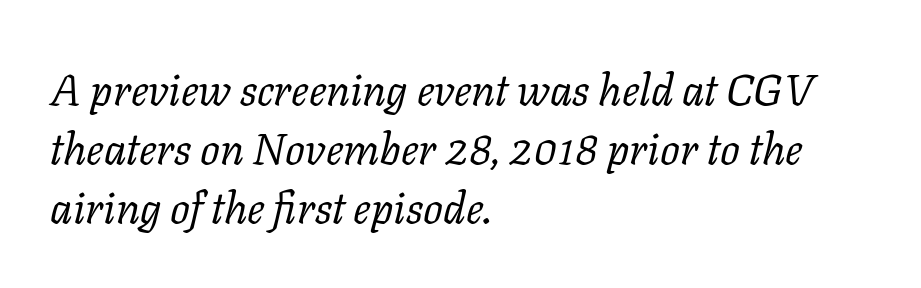
Think standard paragraph weight, or any step lighter than that. It's the slanting kind of type. What's the leading like? Ordinary, nothing unusual. Words appear dense and cohesive because spacing is normal. Check where the strokes stop: tiny serifs finish them off.
